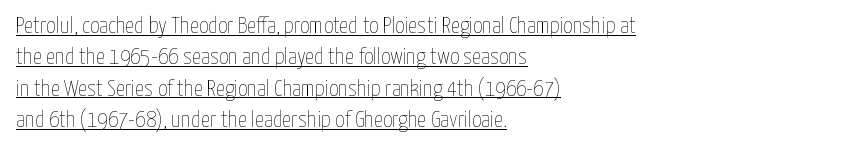
The image shows 23 px text type, upright; set left-aligned, normal line spacing (1.36x), normal letter spacing, underlined.
